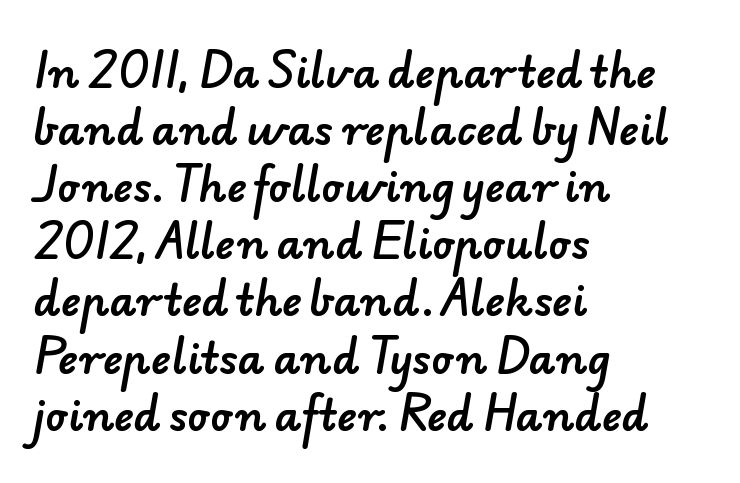
One glance says typical: line gaps are just what's usual. Glyph-to-glyph distance matches everyday printed text. Note: no serifs on the glyphs. Beneath every word, the page is bare. Does the copy run flush right? No — it runs flush left. Is this a fixed-width face? No — the glyphs have proportional, varying widths.
